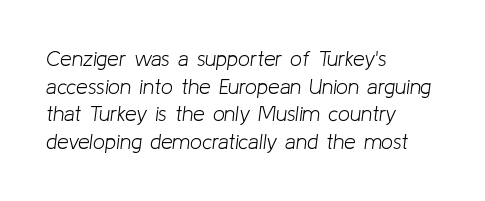
Q: Is the text bold? A: No.
Q: Is the text italic (slanted)? A: Yes, it leans right by about 8 degrees.
Q: Is the text underlined? A: No.
Q: How is the paragraph aligned? A: Left-aligned.
Q: Is the spacing between letters normal or unusually wide? A: Normal.
Q: Is the spacing between lines tight, normal or loose? A: Normal.
